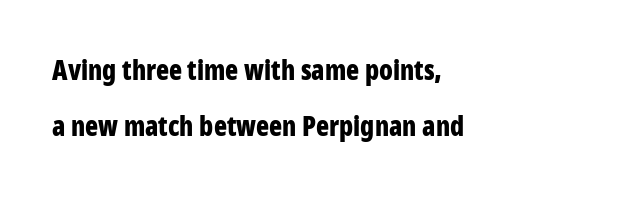
Q: Is the text bold? A: Yes.
Q: Is the text italic (slanted)? A: No, it is upright.
Q: Is the text underlined? A: No.
Q: How is the paragraph aligned? A: Left-aligned.
Q: Is the spacing between letters normal or unusually wide? A: Normal.
Q: Is the spacing between lines tight, normal or loose? A: Loose.
